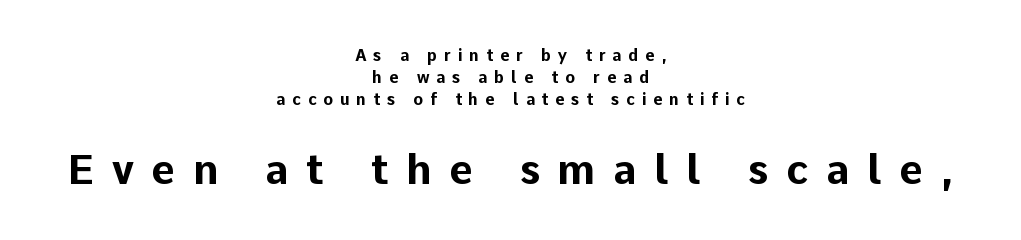
A dark, heavy texture on the line: the type is bold. Nope, not italic — everything's standing straight. Vertical spacing — default. The letters advance in unequal steps, a hallmark of proportional type. Spacing between characters has been opened up far beyond the box default. Note: smaller setting up top, larger setting below.
